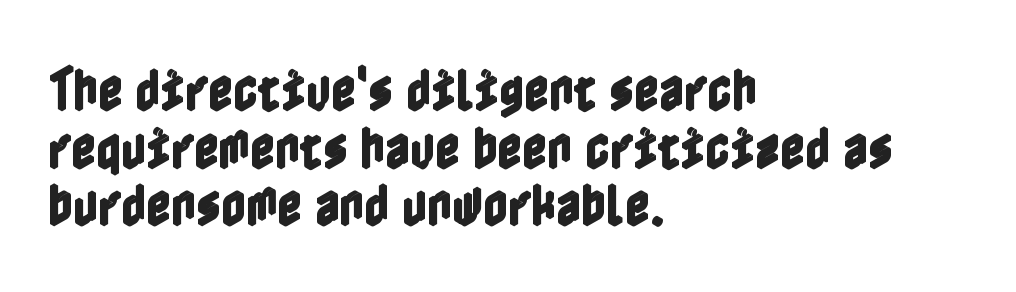
{"italic": "no", "width": "condensed", "x_height": "medium", "underline": "no", "align": "left", "line_spacing_ratio": 1.2, "letter_spacing": "normal", "letter_spacing_em": 0.0, "glyph_px": 48}
